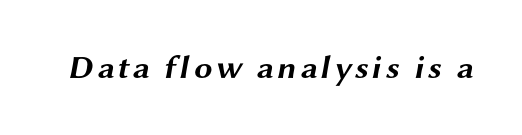
Q: Is the text bold? A: Yes.
Q: Is the typeface a serif or a sans-serif typeface? A: Sans-serif.
Q: Is the text underlined? A: No.
Q: Width (condensed, normal, or wide)? A: Wide.
Q: Stroke contrast? A: Medium.
Q: x-height? A: Medium.
Q: Monospaced? A: No.
